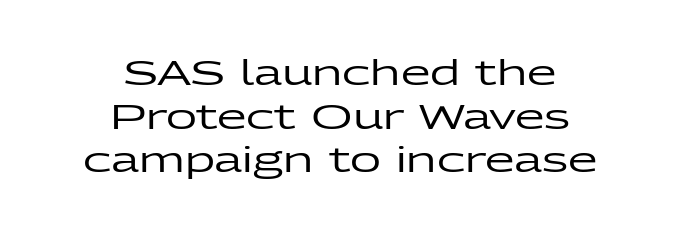
The image shows 34 px wide sans-serif type, upright; set centered, normal line spacing (1.28x), normal letter spacing, not underlined; low stroke contrast and a medium x-height.
